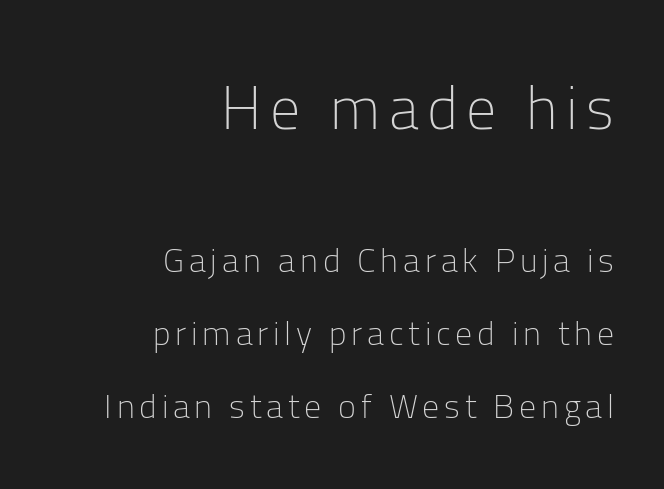
Q: Is the text bold? A: No.
Q: Is the text italic (slanted)? A: No, it is upright.
Q: Is the typeface a serif or a sans-serif typeface? A: Sans-serif.
Q: Is the text underlined? A: No.
Q: How is the paragraph aligned? A: Right-aligned.
Q: Is the spacing between lines tight, normal or loose? A: Loose.
Q: Which block of text is set in a larger size, the first (top) or the second (bottom)? A: The first (top) one.
Q: Width (condensed, normal, or wide)? A: Normal.
Q: Stroke contrast? A: Low.
Q: x-height? A: Medium.
Q: Monospaced? A: No.
